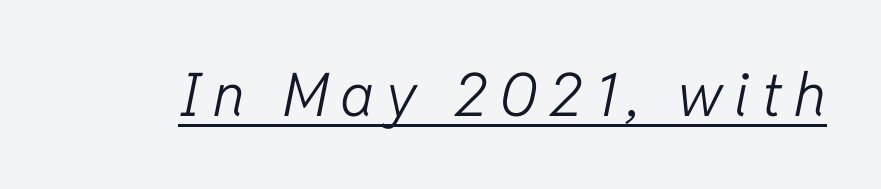
{"italic": "yes", "lean": "right", "slant_degrees": 11, "bold": "no", "weight": "light", "width": "normal", "stroke_contrast": "low", "x_height": "medium", "monospaced": "no", "underline": "yes", "glyph_px": 60}
